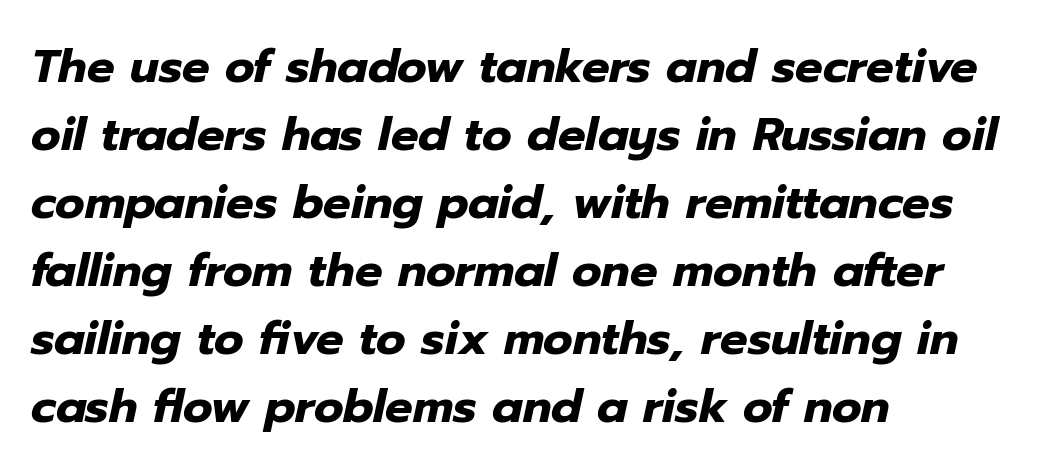
{"italic": "yes", "lean": "right", "slant_degrees": 12, "bold": "yes", "weight": "heavy", "width": "normal", "stroke_contrast": "low", "x_height": "medium", "monospaced": "no", "underline": "no", "align": "left", "line_spacing": "normal", "line_spacing_ratio": 1.48, "letter_spacing": "normal", "letter_spacing_em": 0.0, "glyph_px": 46}
